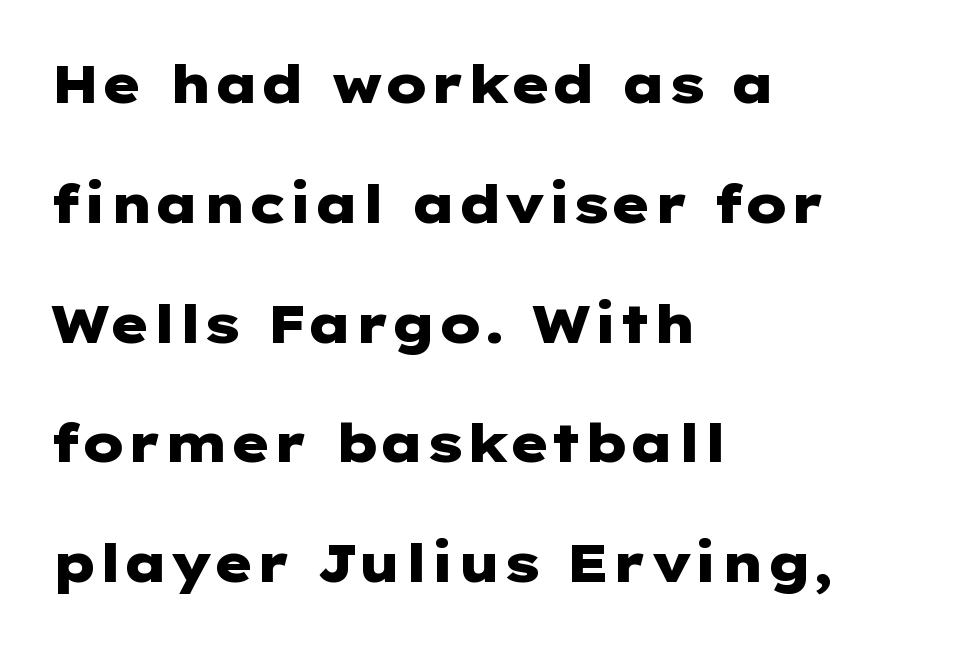
Q: Is the text bold? A: Yes.
Q: Is the text italic (slanted)? A: No, it is upright.
Q: Is the typeface a serif or a sans-serif typeface? A: Sans-serif.
Q: Is the text underlined? A: No.
Q: How is the paragraph aligned? A: Left-aligned.
Q: Is the spacing between letters normal or unusually wide? A: Normal.
Q: Is the spacing between lines tight, normal or loose? A: Loose.
Q: Width (condensed, normal, or wide)? A: Wide.
Q: Stroke contrast? A: Low.
Q: x-height? A: Medium.
